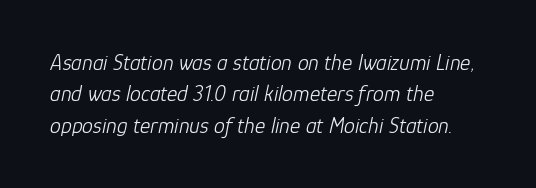
Tracking value appears to be zero — textbook default spacing. Alignment: flush left. The cut favours lightness, reaching ordinary text weight at its darkest. The area under the type is left untouched. The whole block is typeset with a tilt.
